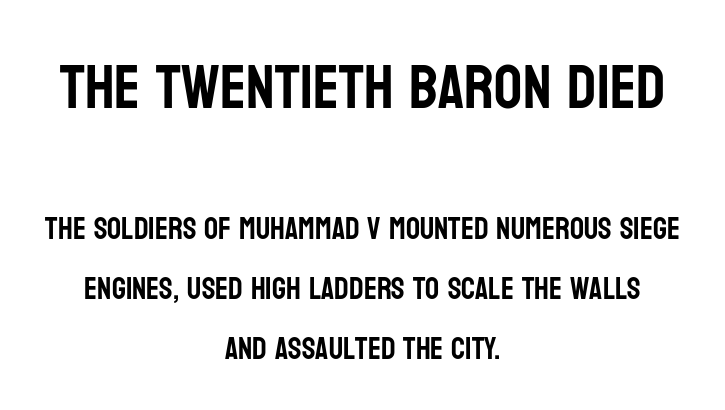
{"serif": "no", "italic": "no", "width": "condensed", "stroke_contrast": "low", "x_height": "large", "monospaced": "no", "underline": "no", "align": "center", "line_spacing": "loose", "line_spacing_ratio": 1.93, "letter_spacing": "normal", "letter_spacing_em": 0.0, "larger_block": "first", "size_ratio": 2.0, "glyph_px": 62}
